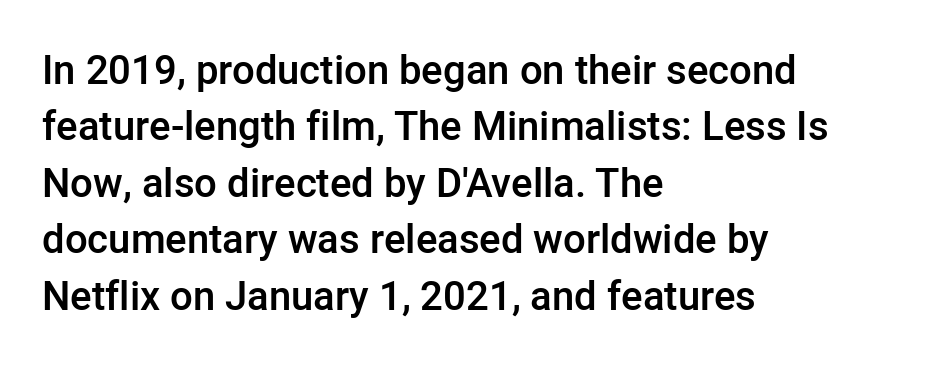
Posture: upright roman. How are the letters spaced? Ordinarily, with no added tracking. A student would call this left alignment; a typographer would say flush left, rag right. Leading matches the norm, producing a regular column. You can tell from the bare stems that sans-serif type was used. These words are printed semibold, heavier than regular yet not bold.
